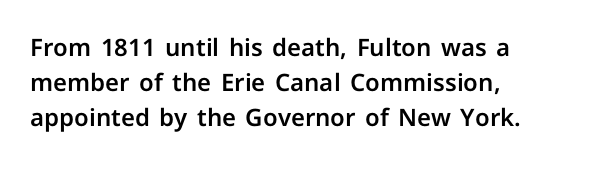
Q: Is the text italic (slanted)? A: No, it is upright.
Q: Is the text underlined? A: No.
Q: How is the paragraph aligned? A: Left-aligned.
Q: Is the spacing between letters normal or unusually wide? A: Normal.
Q: Is the spacing between lines tight, normal or loose? A: Normal.
